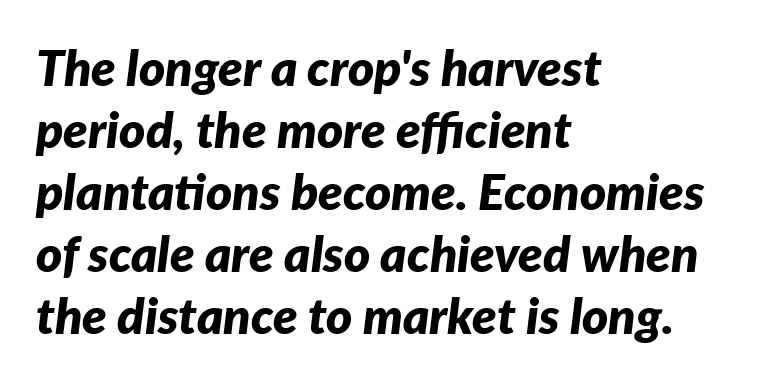
{"italic": "yes", "lean": "right", "slant_degrees": 7, "bold": "yes", "weight": "bold", "width": "normal", "stroke_contrast": "low", "x_height": "medium", "monospaced": "no", "underline": "no", "align": "left", "line_spacing_ratio": 1.24, "letter_spacing": "normal", "letter_spacing_em": 0.0, "glyph_px": 50}
